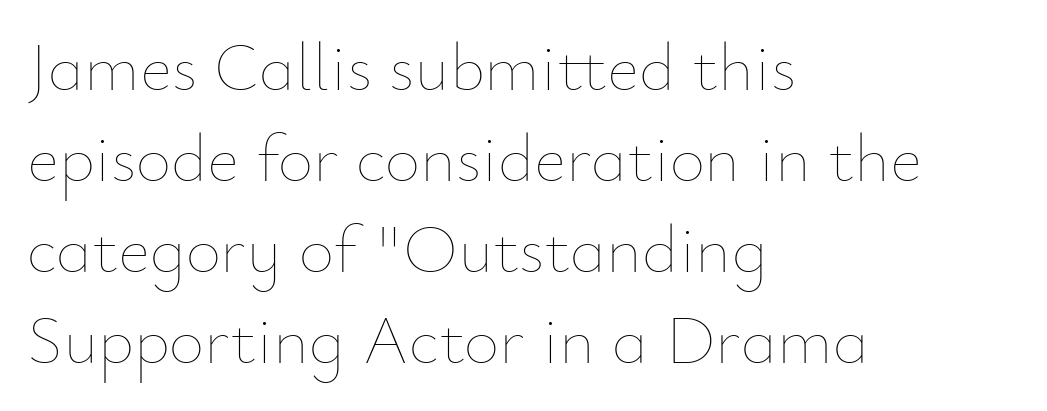
The image shows 69 px thin type, upright; set left-aligned, normal line spacing (1.32x), normal letter spacing, not underlined; low stroke contrast and a small x-height.
